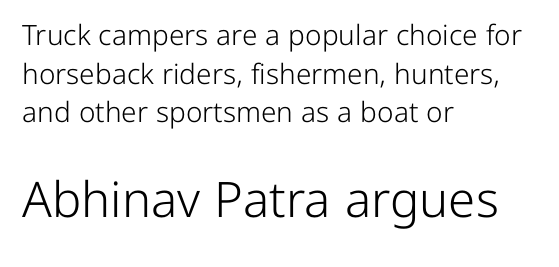
Q: Is the text bold? A: No.
Q: Is the text italic (slanted)? A: No, it is upright.
Q: Is the typeface a serif or a sans-serif typeface? A: Sans-serif.
Q: Is the text underlined? A: No.
Q: How is the paragraph aligned? A: Left-aligned.
Q: Is the spacing between letters normal or unusually wide? A: Normal.
Q: Is the spacing between lines tight, normal or loose? A: Normal.
Q: Which block of text is set in a larger size, the first (top) or the second (bottom)? A: The second (bottom) one.
Q: Width (condensed, normal, or wide)? A: Normal.
Q: Stroke contrast? A: Low.
Q: x-height? A: Medium.
Q: Monospaced? A: No.
